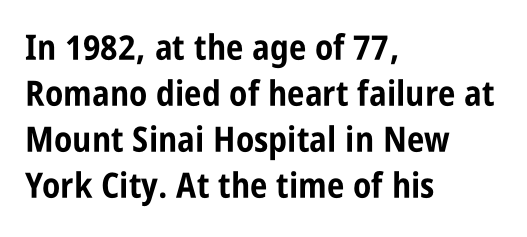
{"serif": "no", "italic": "no", "bold": "yes", "weight": "bold", "width": "condensed", "stroke_contrast": "low", "x_height": "large", "monospaced": "no", "underline": "no", "align": "left", "line_spacing": "normal", "line_spacing_ratio": 1.31, "letter_spacing": "normal", "letter_spacing_em": 0.0, "glyph_px": 35}
